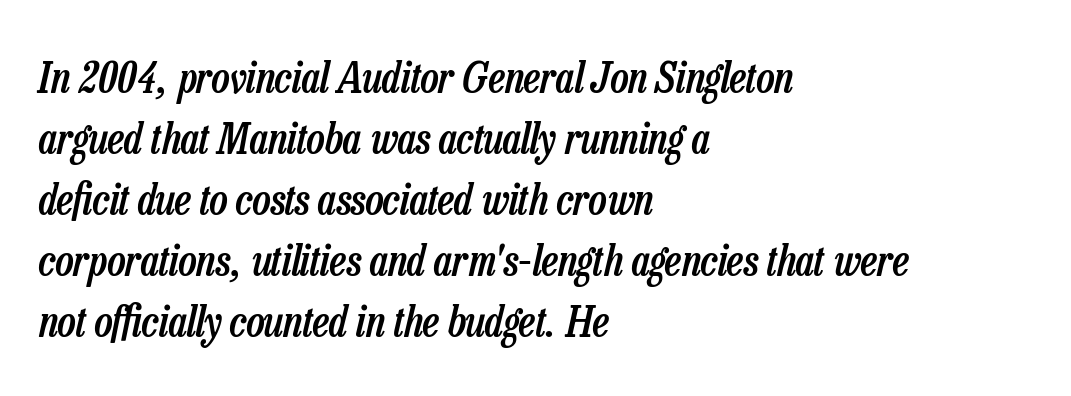
Line spacing here is normal. Check the space under the baseline: it is left empty. The passage shown leans; its letterforms are oblique. Is the type bold? Partly — it's a semibold, heavier than regular but not fully bold.
